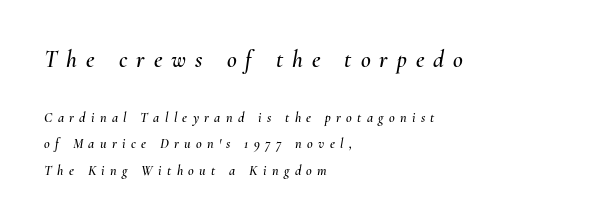
{"italic": "yes", "lean": "right", "slant_degrees": 10, "underline": "no", "align": "left", "line_spacing": "loose", "line_spacing_ratio": 1.9, "letter_spacing": "wide", "letter_spacing_em": 0.38, "larger_block": "first", "size_ratio": 1.71, "glyph_px": 24}
